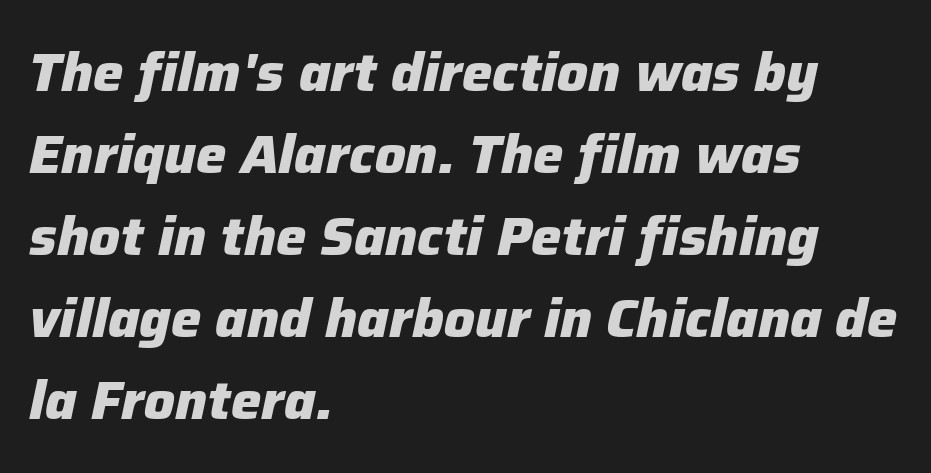
Spacing verdict: proportional, widths tailored to each character. Check under the words: just untouched page. The vertical gap from one line to the next is medium. Quick note: italic. The typesetter chose a ragged-right arrangement here. This rendering leaves character spacing at its baseline value.
